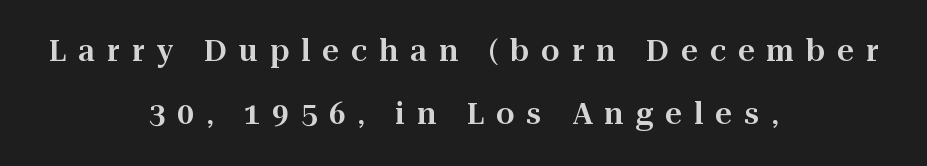
Q: Is the text italic (slanted)? A: No, it is upright.
Q: Is the typeface a serif or a sans-serif typeface? A: Serif.
Q: Is the text underlined? A: No.
Q: How is the paragraph aligned? A: Centered.
Q: Is the spacing between letters normal or unusually wide? A: Unusually wide.
Q: Is the spacing between lines tight, normal or loose? A: Loose.
Q: Width (condensed, normal, or wide)? A: Normal.
Q: Stroke contrast? A: High.
Q: x-height? A: Medium.
Q: Monospaced? A: No.
